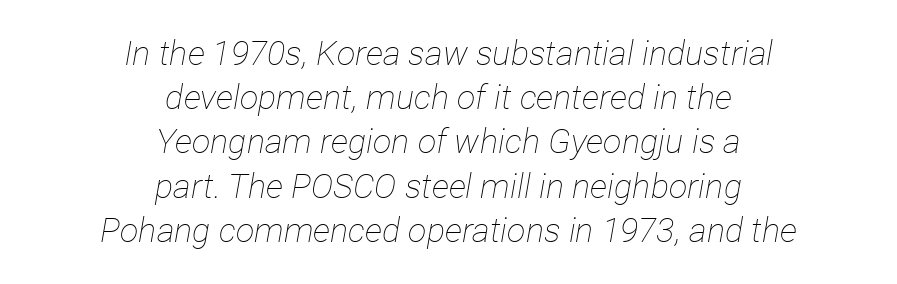
The image shows 34 px thin, condensed type, italic (leaning right); set centered, normal line spacing (1.3x), normal letter spacing, not underlined; low stroke contrast and a medium x-height.
